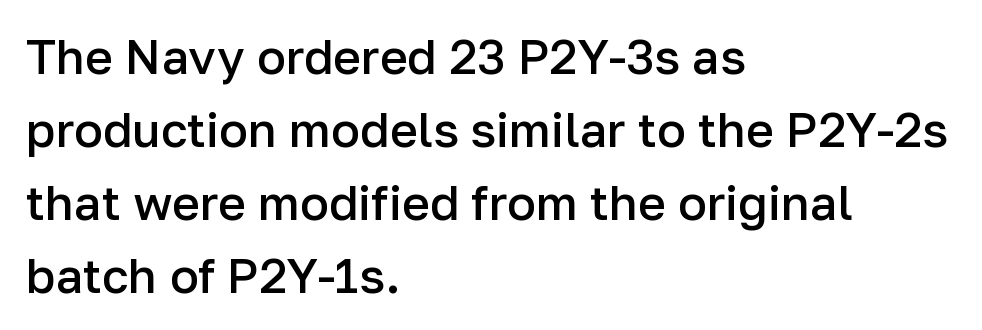
Q: Is the text bold? A: Semi-bold.
Q: Is the text italic (slanted)? A: No, it is upright.
Q: Is the typeface a serif or a sans-serif typeface? A: Sans-serif.
Q: Is the text underlined? A: No.
Q: How is the paragraph aligned? A: Left-aligned.
Q: Is the spacing between letters normal or unusually wide? A: Normal.
Q: Is the spacing between lines tight, normal or loose? A: Normal.
Q: Width (condensed, normal, or wide)? A: Normal.
Q: Stroke contrast? A: Low.
Q: x-height? A: Medium.
Q: Monospaced? A: No.
